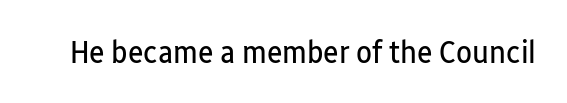
Q: Is the text bold? A: No.
Q: Is the text italic (slanted)? A: No, it is upright.
Q: Is the typeface a serif or a sans-serif typeface? A: Sans-serif.
Q: Is the text underlined? A: No.
Q: Is the spacing between letters normal or unusually wide? A: Normal.
Q: Width (condensed, normal, or wide)? A: Condensed.
Q: Stroke contrast? A: Low.
Q: x-height? A: Medium.
Q: Monospaced? A: No.
